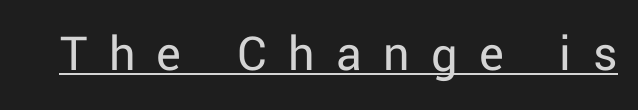
Q: Is the text bold? A: No.
Q: Is the text italic (slanted)? A: No, it is upright.
Q: Is the typeface a serif or a sans-serif typeface? A: Sans-serif.
Q: Is the text underlined? A: Yes.
Q: Is the spacing between letters normal or unusually wide? A: Unusually wide.
Q: Width (condensed, normal, or wide)? A: Normal.
Q: Stroke contrast? A: Low.
Q: x-height? A: Medium.
Q: Monospaced? A: No.
